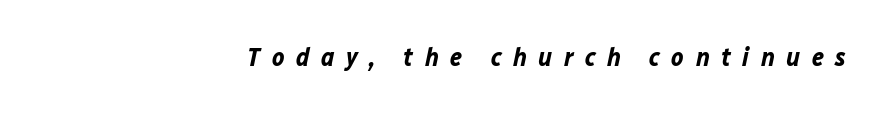
The image shows 26 px bold type, italic (leaning right); set right-aligned, unusually wide letter spacing (+0.44 em), not underlined.
